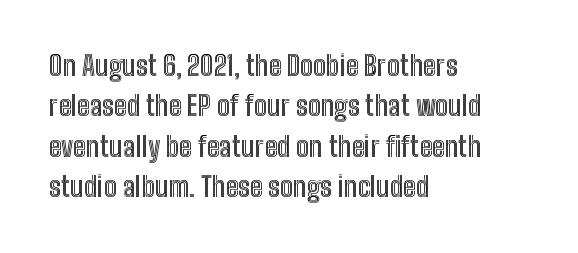
The image shows 27 px text type, upright; set left-aligned, normal line spacing (1.5x), normal letter spacing, not underlined.
